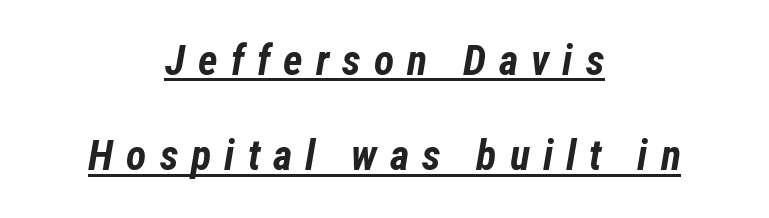
The image shows 42 px bold, condensed type, italic (leaning right); set centered, loose line spacing (2.27x), unusually wide letter spacing (+0.31 em), underlined; low stroke contrast and a medium x-height.
